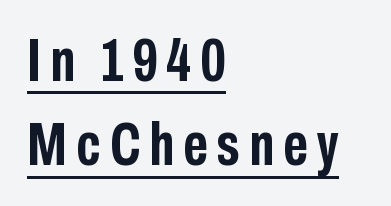
The image shows 61 px semibold, condensed sans-serif type, upright; set left-aligned, normal line spacing (1.38x), underlined; low stroke contrast and a medium x-height.
